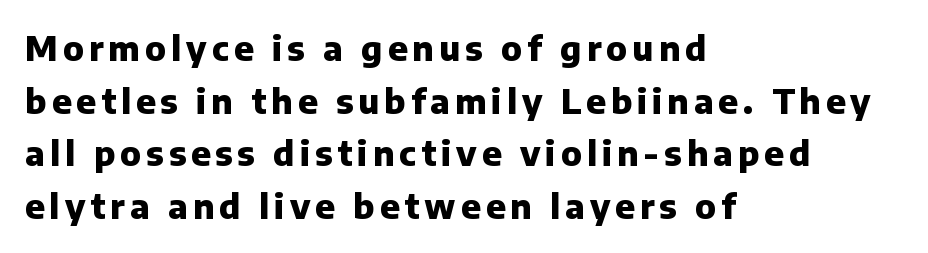
The passage shown is not underscored anywhere. The text was rendered using a sans face with plain stroke endings. The typesetter chose a ragged-right arrangement here. Look at the stroke-to-counter ratio: heavy, a bold.
